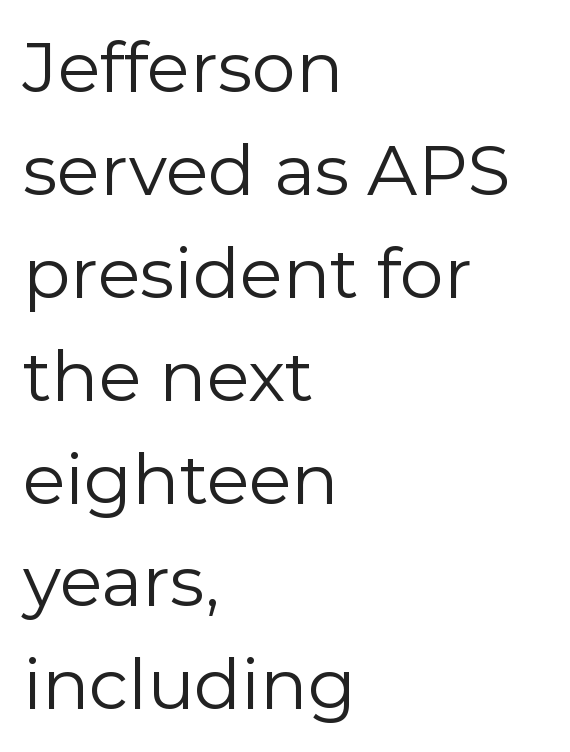
The image shows 70 px regular-weight sans-serif type, upright; set left-aligned, normal line spacing (1.47x), normal letter spacing, not underlined; low stroke contrast and a medium x-height.
